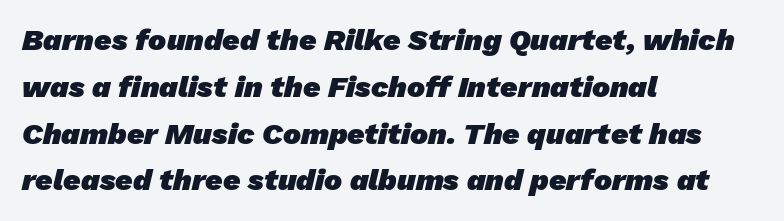
Check the space under the baseline: it is left empty. A student would call this left alignment; a typographer would say flush left, rag right. Successive baselines arrive at the customary interval. Thick stems and heavy bowls — unmistakably bold.
